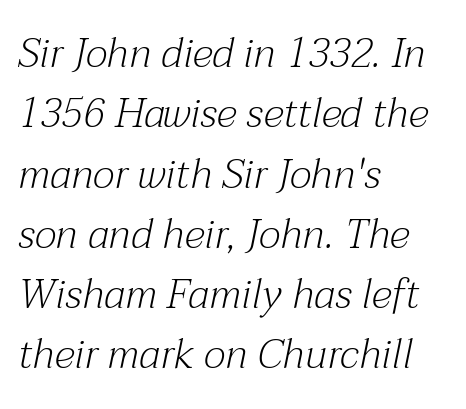
{"serif": "yes", "italic": "yes", "lean": "right", "slant_degrees": 12, "bold": "no", "weight": "light", "width": "normal", "stroke_contrast": "medium", "x_height": "medium", "monospaced": "no", "underline": "no", "align": "left", "line_spacing": "normal", "line_spacing_ratio": 1.47, "letter_spacing": "normal", "letter_spacing_em": 0.0, "glyph_px": 41}
